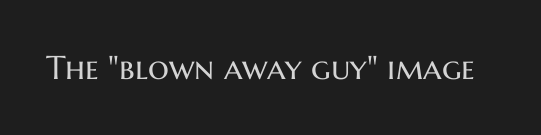
The image shows 33 px regular-weight sans-serif type, upright; set normal letter spacing, not underlined; medium stroke contrast and a medium x-height.
